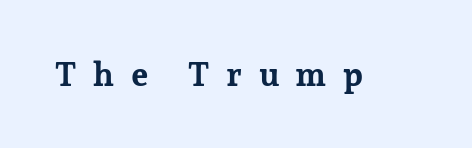
Q: Is the text bold? A: Yes.
Q: Is the text italic (slanted)? A: No, it is upright.
Q: Is the typeface a serif or a sans-serif typeface? A: Serif.
Q: Is the text underlined? A: No.
Q: Is the spacing between letters normal or unusually wide? A: Unusually wide.
Q: Width (condensed, normal, or wide)? A: Normal.
Q: Stroke contrast? A: Low.
Q: x-height? A: Medium.
Q: Monospaced? A: No.
